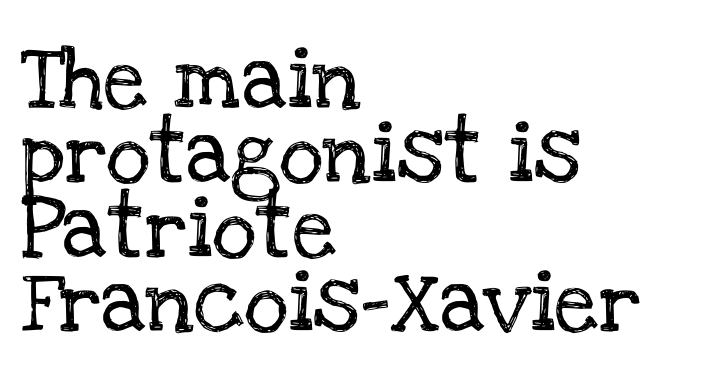
Every row of glyphs begins at an identical x-position on the left. Check where the strokes stop: tiny serifs finish them off. If you drew a line through each stem, it would be perfectly vertical. The passage shown is not underscored anywhere.
